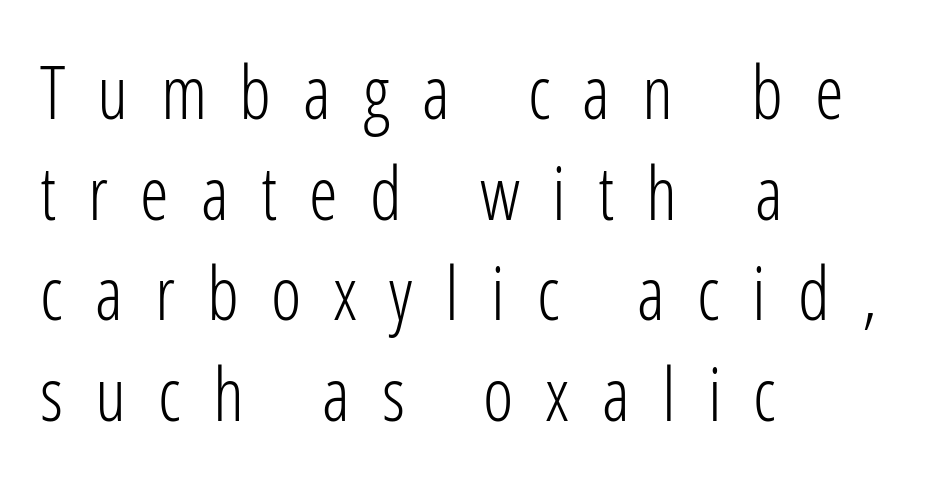
There is plenty of visible air inserted between adjacent glyphs. The font's upright variant was chosen for this text. Heft: none added — not bold. In CSS terms this would be text-align: left. This sample keeps an unexceptional amount of space between lines.
